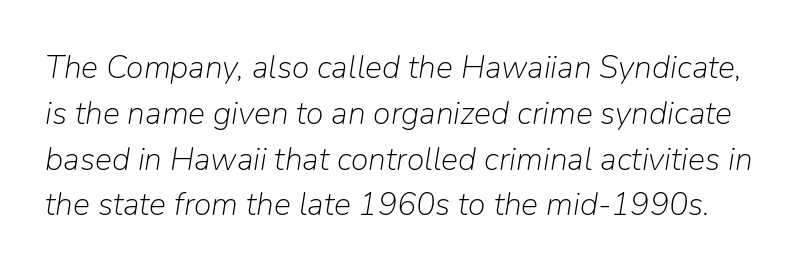
Q: Is the text bold? A: No.
Q: Is the text italic (slanted)? A: Yes, it leans right by about 9 degrees.
Q: Is the text underlined? A: No.
Q: Is the spacing between letters normal or unusually wide? A: Normal.
Q: Is the spacing between lines tight, normal or loose? A: Normal.
Q: Width (condensed, normal, or wide)? A: Normal.
Q: Stroke contrast? A: Low.
Q: x-height? A: Medium.
Q: Monospaced? A: No.
